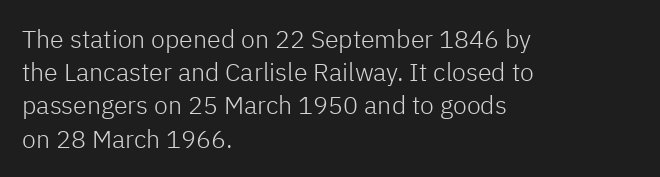
These lines sit exactly where default settings would place them. Decoration check: the copy has no underline. The typeface has the unassuming heft of standard copy or less. Horizontal alignment here is leftward, the default for most running prose.
